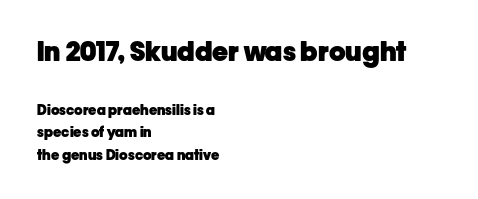
{"italic": "no", "bold": "yes", "underline": "no", "align": "left", "line_spacing": "normal", "line_spacing_ratio": 1.6, "letter_spacing": "normal", "letter_spacing_em": 0.0, "larger_block": "first", "size_ratio": 1.93, "glyph_px": 27}
